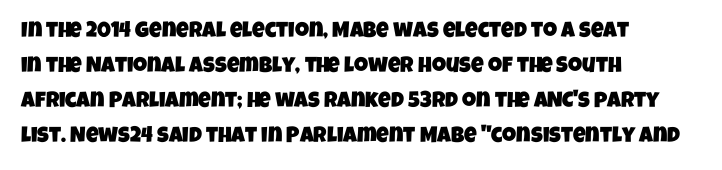
Q: Is the text underlined? A: No.
Q: How is the paragraph aligned? A: Left-aligned.
Q: Is the spacing between letters normal or unusually wide? A: Normal.
Q: Is the spacing between lines tight, normal or loose? A: Normal.
